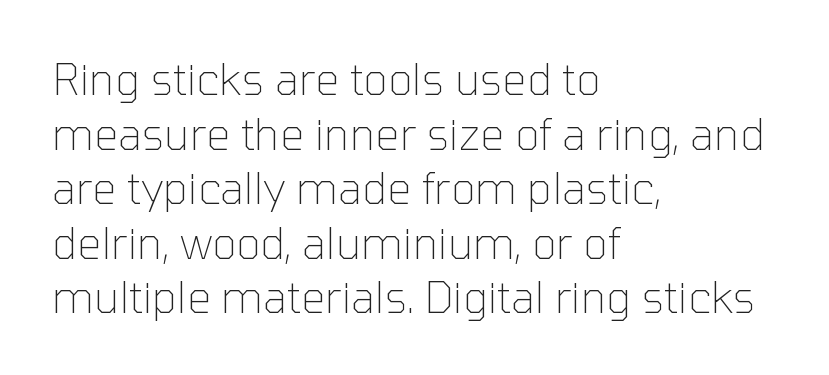
The image shows 43 px thin sans-serif type, upright; set left-aligned, normal line spacing (1.27x), normal letter spacing, not underlined; low stroke contrast and a medium x-height.
